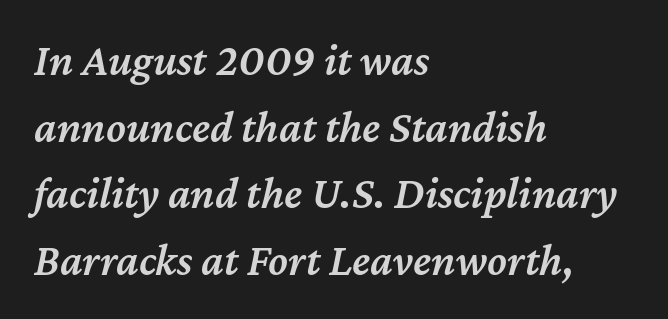
An italicized treatment has been applied to the whole sample. Look at the tracking — it's just the regular setting, nothing added. Moderately thickened strokes mark this as semibold type. The lines are quadded left.
